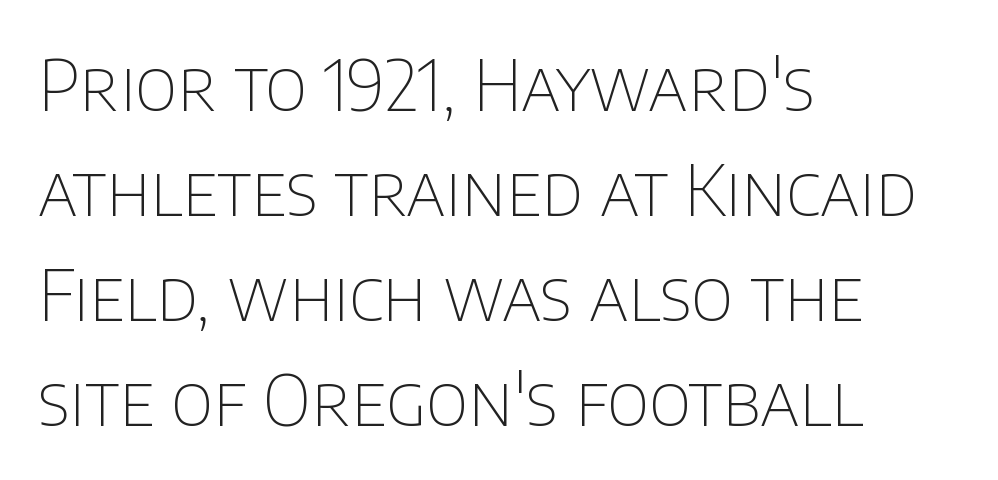
The image shows 70 px thin sans-serif type, upright; set left-aligned, normal line spacing (1.5x), normal letter spacing, not underlined; low stroke contrast and a large x-height.
